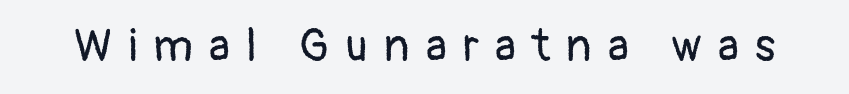
{"serif": "no", "italic": "no", "bold": "no", "weight": "regular", "width": "normal", "stroke_contrast": "low", "x_height": "medium", "monospaced": "no", "underline": "no", "letter_spacing": "wide", "letter_spacing_em": 0.36, "glyph_px": 45}
